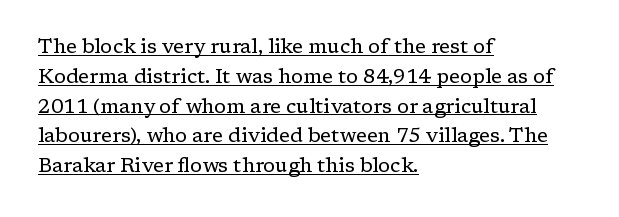
Weight class: somewhere from thin through regular. This is the regular roman posture of the typeface. The rendering uses a moderate line-height, typical for paragraphs. The lines in this sample share a left origin and differ only in where they stop.
